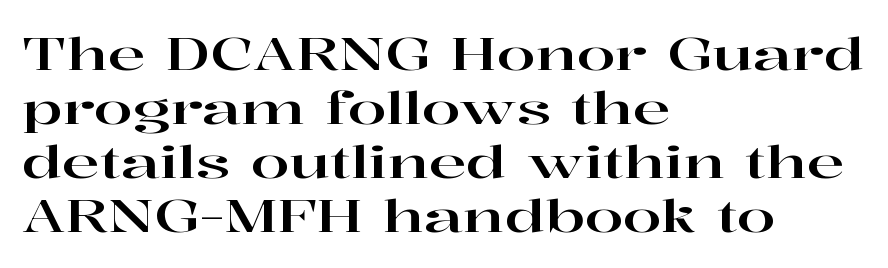
Q: Is the text italic (slanted)? A: No, it is upright.
Q: Is the typeface a serif or a sans-serif typeface? A: Serif.
Q: Is the text underlined? A: No.
Q: How is the paragraph aligned? A: Left-aligned.
Q: Is the spacing between letters normal or unusually wide? A: Normal.
Q: Width (condensed, normal, or wide)? A: Wide.
Q: Stroke contrast? A: High.
Q: x-height? A: Medium.
Q: Monospaced? A: No.
